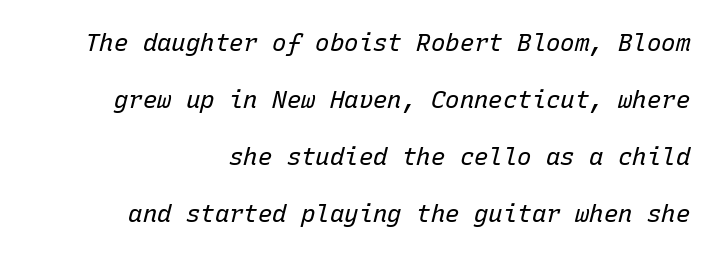
Slanted lettering throughout. Each word holds together tightly as a unit, with standard inter-letter gaps. Beneath every word, the page is bare. Weight class: somewhere from thin through regular. The ragged edge is on the left, which tells us the setting is flush right. Does the leading feel generous? Absolutely, it's lavish.
